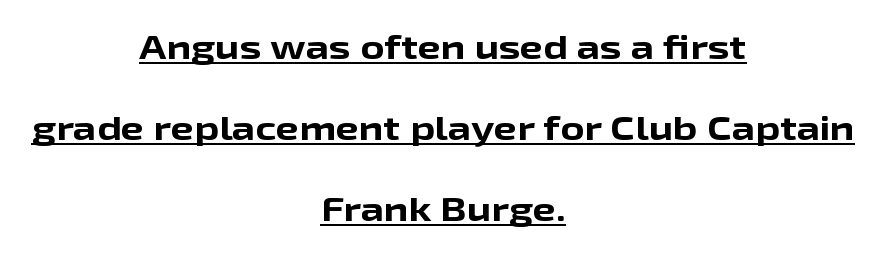
Note the varied advance widths — an 'i' is clearly narrower than an 'm'. Is the block centered? Yes — each line is placed symmetrically about the middle. Compared with typical paragraphs, the rows here are farther apart. The rendering shows plain stroke endings on the letterforms — a sans-serif design. As a designer I'd log this as weight 700, bold. Observe the ordinary spacing: letters are neighbours, not strangers.
